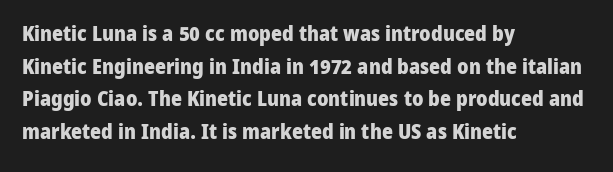
The rendering anchors every line to the left-hand side. In terms of posture, this sample is upright. This sample uses plain, unmodified letter spacing. The gap between lines stays unmarked.
